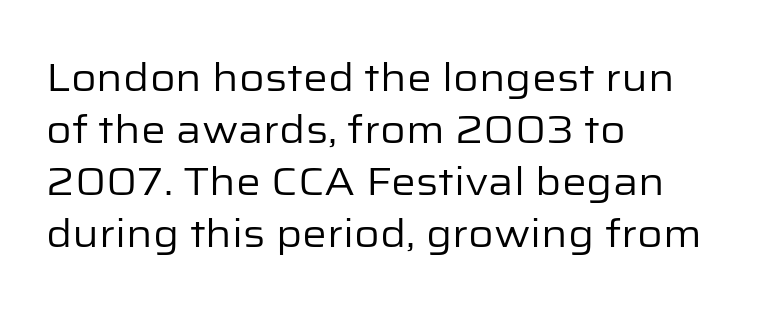
Q: Is the text bold? A: No.
Q: Is the text italic (slanted)? A: No, it is upright.
Q: Is the typeface a serif or a sans-serif typeface? A: Sans-serif.
Q: Is the text underlined? A: No.
Q: How is the paragraph aligned? A: Left-aligned.
Q: Is the spacing between letters normal or unusually wide? A: Normal.
Q: Is the spacing between lines tight, normal or loose? A: Normal.
Q: Width (condensed, normal, or wide)? A: Normal.
Q: Stroke contrast? A: Low.
Q: x-height? A: Medium.
Q: Monospaced? A: No.
